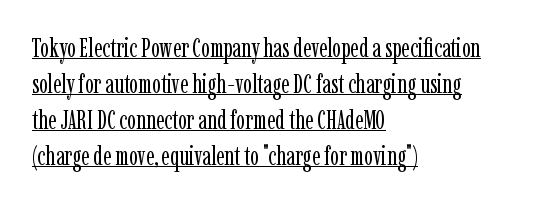
The space between consecutive lines is moderate. The sample's only ornament is a line tracing under the words. You could call the tracking neutral — neither tight nor loose. On a weight scale, this lands at 450 or below. Designer's note — italics off, roman on. Teacher's note: observe the even left margin — that is flush-left alignment.
